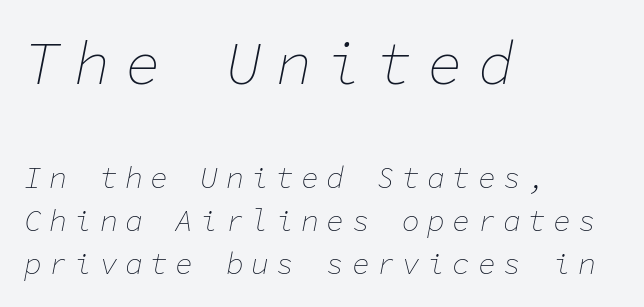
A bare baseline throughout the passage. What's the leading like? Ordinary, nothing unusual. Bold? No — there's no thickening of the strokes. The emphasis by scale lands on block number one, above.
